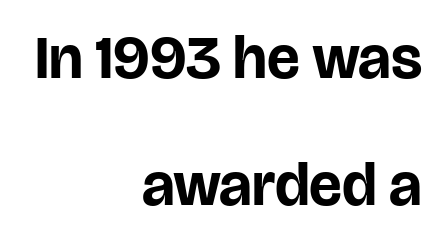
The image shows 61 px bold sans-serif type, upright; set right-aligned, loose line spacing (2.09x), normal letter spacing, not underlined; low stroke contrast and a large x-height.
